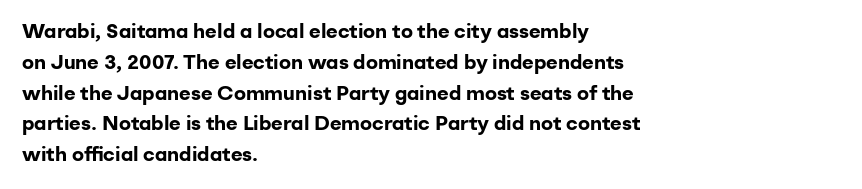
A student would call this left alignment; a typographer would say flush left, rag right. Any mark beneath the type? The region is blank. A dark, heavy texture on the line: the type is bold. The leading is moderate, giving the passage an even texture. The gaps between neighbouring characters are ordinary and unremarkable. The axis of the letterforms is exactly vertical.
